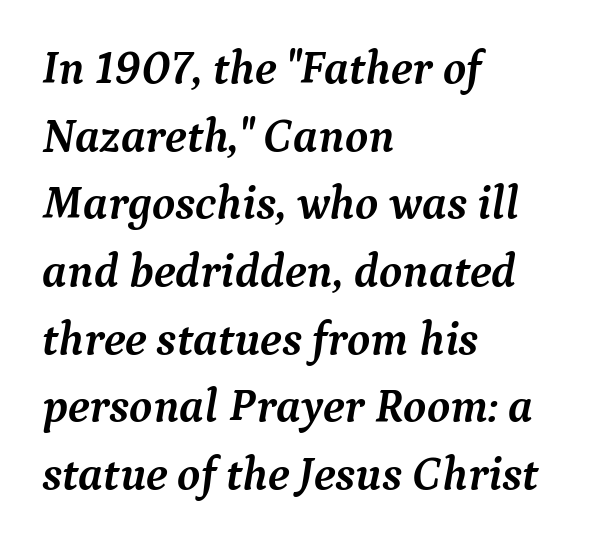
Q: Is the text bold? A: Yes.
Q: Is the text italic (slanted)? A: Yes, it leans right by about 9 degrees.
Q: Is the typeface a serif or a sans-serif typeface? A: Serif.
Q: Is the text underlined? A: No.
Q: How is the paragraph aligned? A: Left-aligned.
Q: Is the spacing between letters normal or unusually wide? A: Normal.
Q: Is the spacing between lines tight, normal or loose? A: Normal.
Q: Width (condensed, normal, or wide)? A: Normal.
Q: Stroke contrast? A: Medium.
Q: x-height? A: Medium.
Q: Monospaced? A: No.
